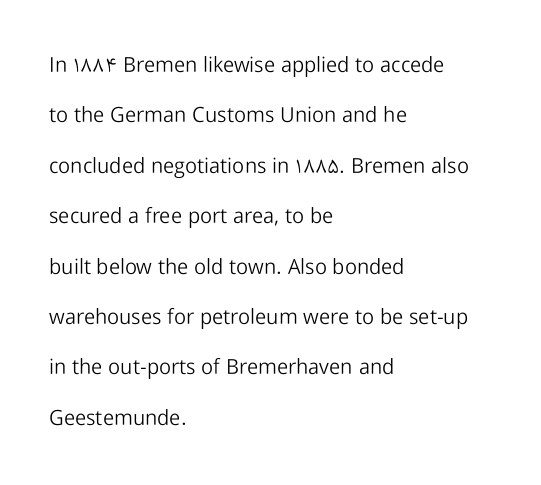
{"italic": "no", "bold": "no", "underline": "no", "align": "left", "line_spacing": "loose", "line_spacing_ratio": 2.4, "letter_spacing": "normal", "letter_spacing_em": 0.0, "glyph_px": 21}
